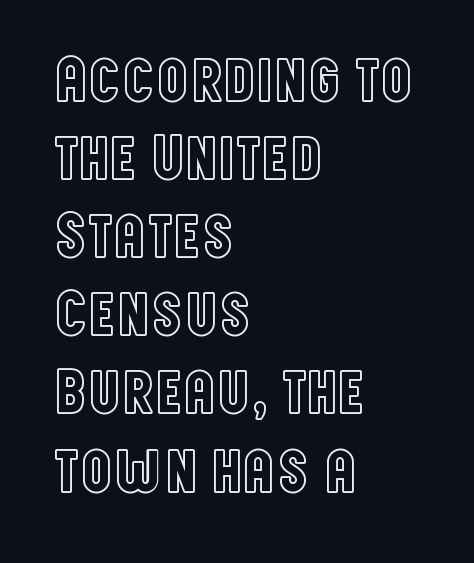
Compared with a centered layout, this one pins lines to the left instead. What stands out about the letter spacing? Nothing — it is the standard amount. Italic? Not at all — the glyphs are vertical. Spacing verdict: proportional, widths tailored to each character.
